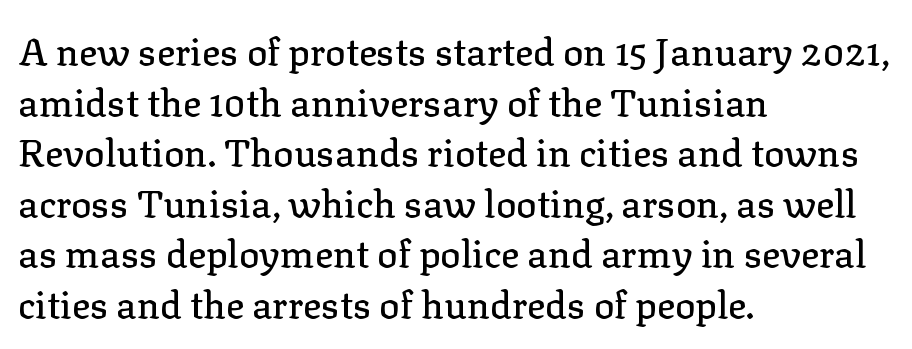
The image shows 38 px serif type, upright; set left-aligned, normal line spacing (1.33x), normal letter spacing, not underlined; low stroke contrast and a medium x-height.
